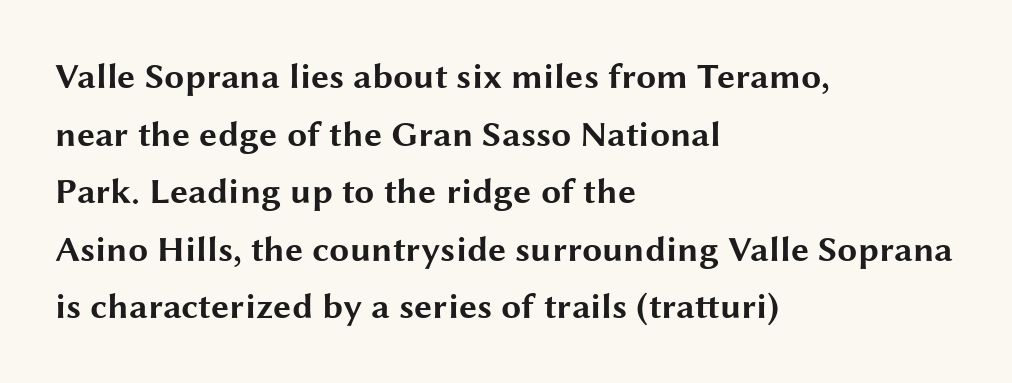
Q: Is the text bold? A: Yes.
Q: Is the text italic (slanted)? A: No, it is upright.
Q: Is the typeface a serif or a sans-serif typeface? A: Sans-serif.
Q: Is the text underlined? A: No.
Q: How is the paragraph aligned? A: Left-aligned.
Q: Is the spacing between letters normal or unusually wide? A: Normal.
Q: Is the spacing between lines tight, normal or loose? A: Normal.
Q: Width (condensed, normal, or wide)? A: Wide.
Q: Stroke contrast? A: Medium.
Q: x-height? A: Medium.
Q: Monospaced? A: No.
